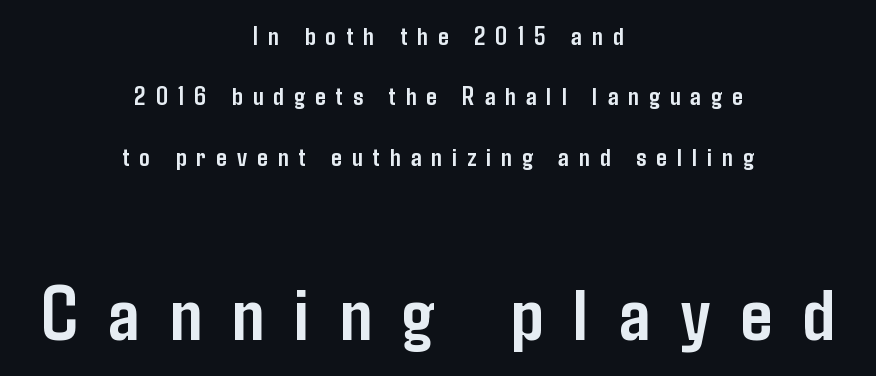
The image shows 78 px semibold, condensed sans-serif type, upright; set centered, loose line spacing (2.32x), unusually wide letter spacing (+0.39 em), not underlined; the second (bottom) block is 3.0x larger; low stroke contrast and a medium x-height.
